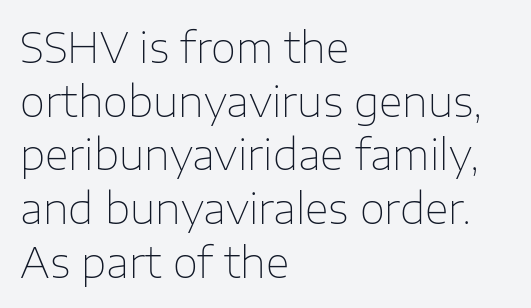
The image shows 41 px thin sans-serif type, upright; set left-aligned, normal line spacing (1.31x), normal letter spacing, not underlined; low stroke contrast and a medium x-height.
